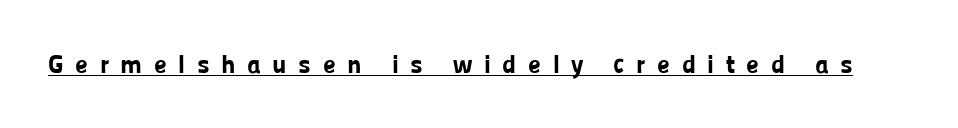
The image shows 26 px bold type, upright; set unusually wide letter spacing (+0.44 em), underlined.
